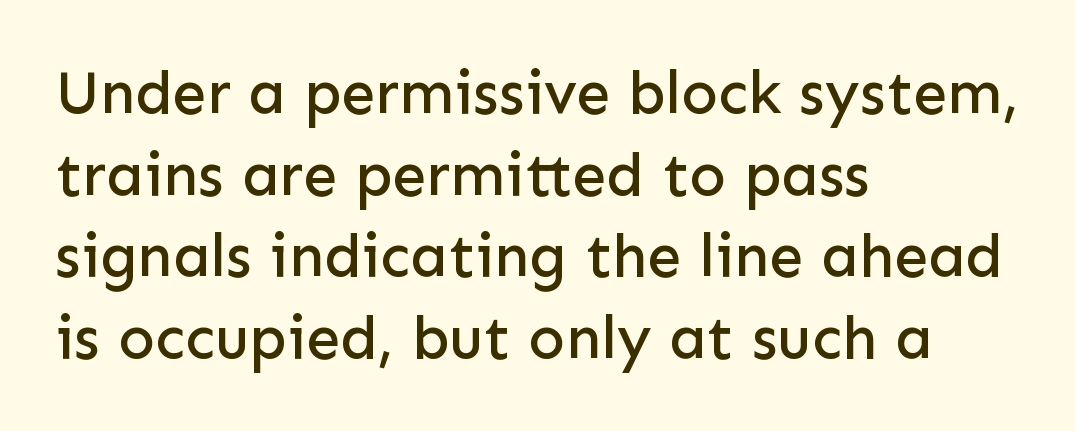
{"serif": "no", "italic": "no", "width": "normal", "stroke_contrast": "low", "x_height": "medium", "monospaced": "no", "underline": "no", "align": "left", "line_spacing": "normal", "line_spacing_ratio": 1.34, "letter_spacing": "normal", "letter_spacing_em": 0.0, "glyph_px": 61}
